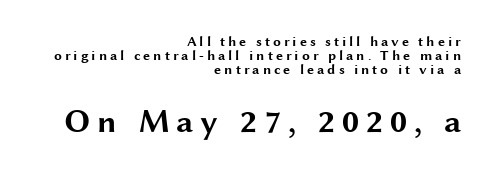
Spacing between characters has been opened up far beyond the box default. In terms of letterform style, serifs are entirely absent. Leftover space on each line is placed entirely before the opening word. The passage shown is emphatically bold. The space beneath each line is pristine and unruled. Leading is clearly below the norm, producing a dense column.
